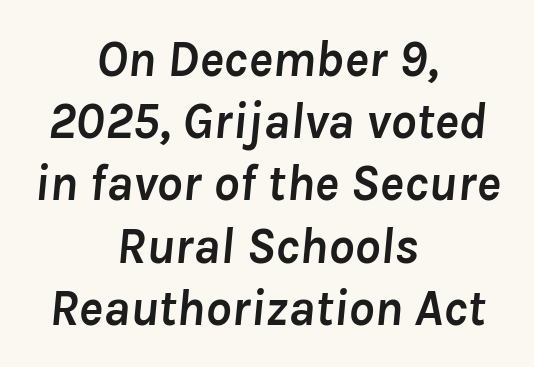
{"italic": "yes", "lean": "right", "slant_degrees": 8, "bold": "yes", "weight": "semibold", "width": "normal", "stroke_contrast": "low", "x_height": "medium", "monospaced": "no", "underline": "no", "align": "center", "line_spacing_ratio": 1.22, "letter_spacing": "normal", "letter_spacing_em": 0.0, "glyph_px": 51}
